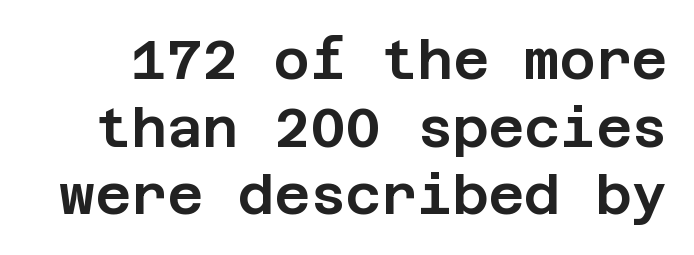
The image shows 55 px sans-serif type, upright; set line spacing 1.23x, normal letter spacing, not underlined; low stroke contrast and a large x-height.
